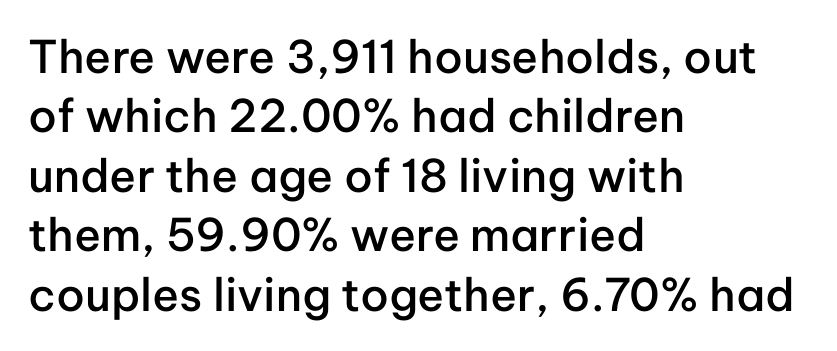
Q: Is the text bold? A: Semi-bold.
Q: Is the text italic (slanted)? A: No, it is upright.
Q: Is the typeface a serif or a sans-serif typeface? A: Sans-serif.
Q: Is the text underlined? A: No.
Q: How is the paragraph aligned? A: Left-aligned.
Q: Is the spacing between letters normal or unusually wide? A: Normal.
Q: Is the spacing between lines tight, normal or loose? A: Normal.
Q: Width (condensed, normal, or wide)? A: Normal.
Q: Stroke contrast? A: Low.
Q: x-height? A: Medium.
Q: Monospaced? A: No.
